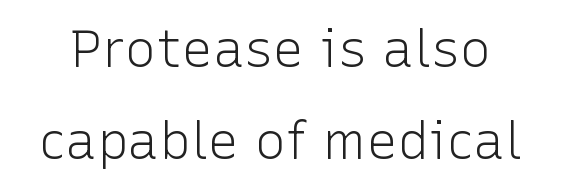
The image shows 52 px light sans-serif type, upright; set line spacing 1.76x, normal letter spacing, not underlined; low stroke contrast and a medium x-height.
